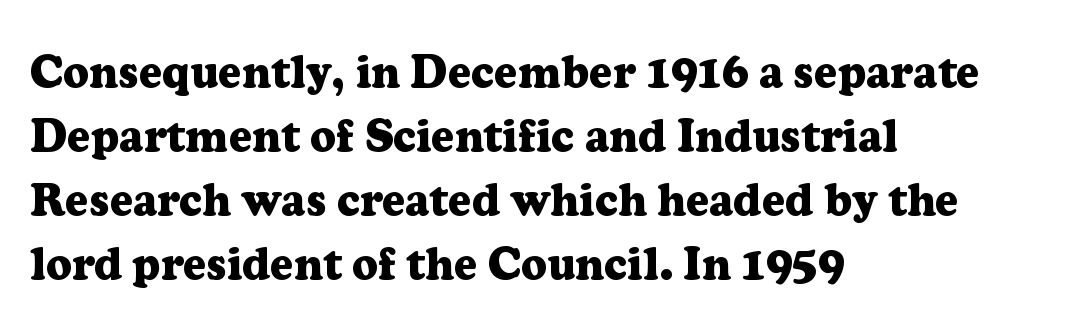
{"serif": "yes", "italic": "no", "bold": "yes", "weight": "heavy", "width": "normal", "stroke_contrast": "low", "x_height": "medium", "monospaced": "no", "underline": "no", "align": "left", "line_spacing": "normal", "line_spacing_ratio": 1.42, "letter_spacing": "normal", "letter_spacing_em": 0.0, "glyph_px": 45}
